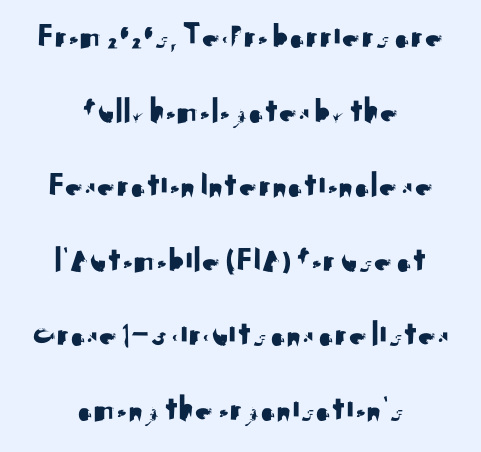
Q: Is the text italic (slanted)? A: No, it is upright.
Q: Is the typeface a serif or a sans-serif typeface? A: Sans-serif.
Q: Is the text underlined? A: No.
Q: How is the paragraph aligned? A: Centered.
Q: Is the spacing between letters normal or unusually wide? A: Normal.
Q: Is the spacing between lines tight, normal or loose? A: Loose.
Q: Width (condensed, normal, or wide)? A: Normal.
Q: Stroke contrast? A: Medium.
Q: x-height? A: Small.
Q: Monospaced? A: No.
